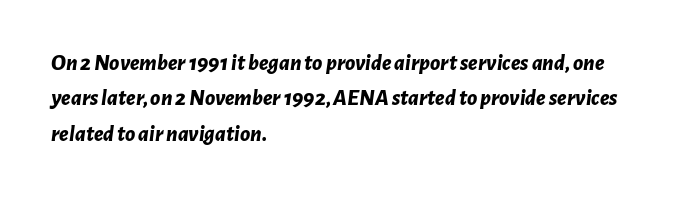
Here the glyphs are tracked normally, forming tight word shapes. A bare baseline throughout the passage. Does the copy run flush right? No — it runs flush left. The typesetting leans heavy: a genuine bold.
